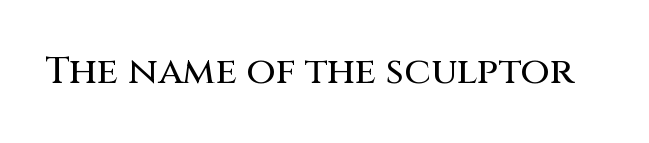
Q: Is the text italic (slanted)? A: No, it is upright.
Q: Is the typeface a serif or a sans-serif typeface? A: Sans-serif.
Q: Is the text underlined? A: No.
Q: Is the spacing between letters normal or unusually wide? A: Normal.
Q: Width (condensed, normal, or wide)? A: Normal.
Q: Stroke contrast? A: Medium.
Q: x-height? A: Large.
Q: Monospaced? A: No.
